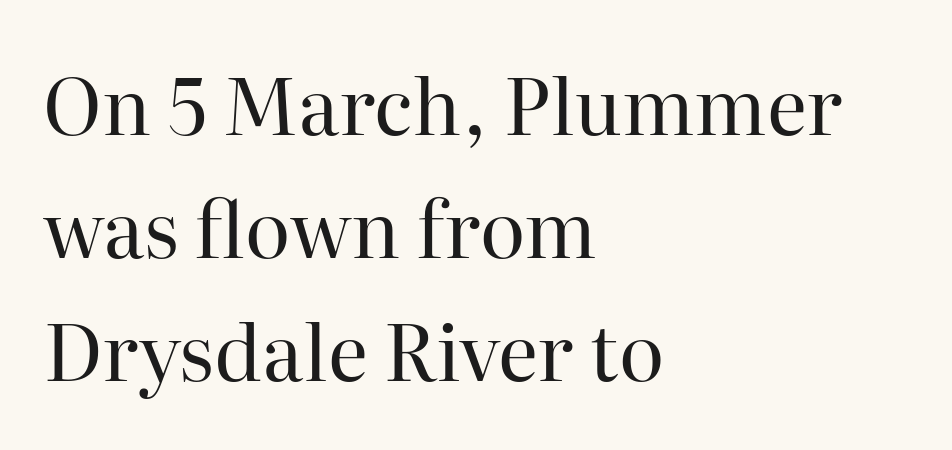
{"serif": "yes", "italic": "no", "bold": "no", "weight": "regular", "width": "normal", "stroke_contrast": "high", "x_height": "medium", "monospaced": "no", "underline": "no", "align": "left", "line_spacing": "normal", "line_spacing_ratio": 1.58, "letter_spacing": "normal", "letter_spacing_em": 0.0, "glyph_px": 78}
